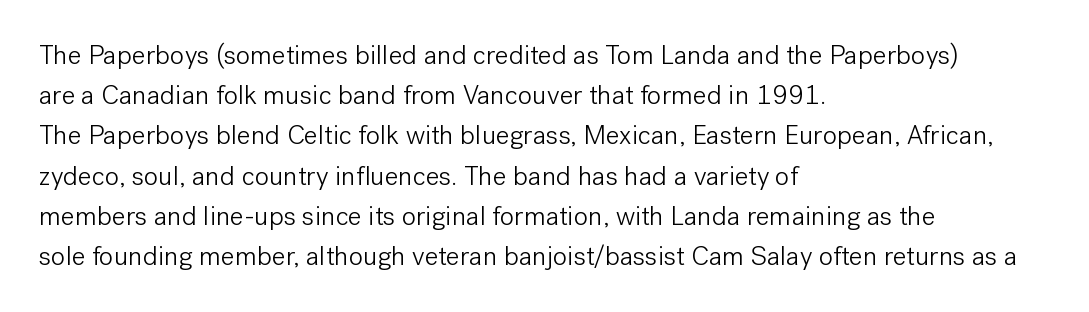
{"italic": "no", "bold": "no", "underline": "no", "align": "left", "line_spacing": "normal", "line_spacing_ratio": 1.49, "letter_spacing": "normal", "letter_spacing_em": 0.0, "glyph_px": 27}
